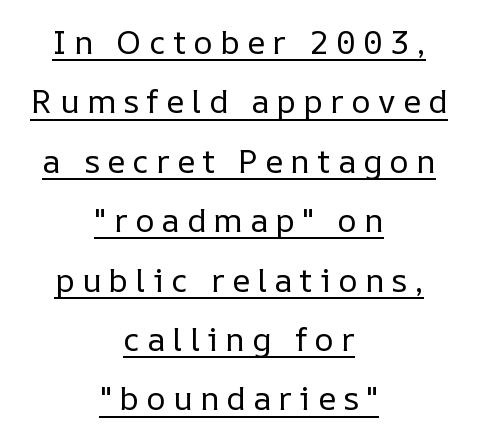
The image shows 33 px regular-weight type, upright; set centered, line spacing 1.8x, unusually wide letter spacing (+0.22 em), underlined; low stroke contrast and a medium x-height.
